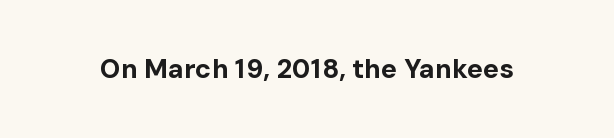
{"italic": "no", "bold": "yes", "underline": "no", "letter_spacing": "normal", "letter_spacing_em": 0.0, "glyph_px": 27}
